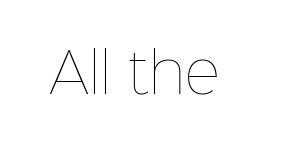
Q: Is the text bold? A: No.
Q: Is the text italic (slanted)? A: No, it is upright.
Q: Is the text underlined? A: No.
Q: Is the spacing between letters normal or unusually wide? A: Normal.
Q: Width (condensed, normal, or wide)? A: Normal.
Q: Stroke contrast? A: Low.
Q: x-height? A: Medium.
Q: Monospaced? A: No.
